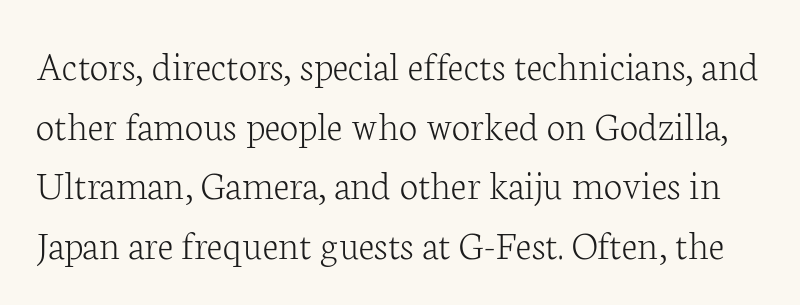
{"serif": "yes", "italic": "no", "bold": "no", "weight": "light", "width": "normal", "stroke_contrast": "low", "x_height": "medium", "monospaced": "no", "underline": "no", "line_spacing": "normal", "line_spacing_ratio": 1.42, "letter_spacing": "normal", "letter_spacing_em": 0.0, "glyph_px": 42}
